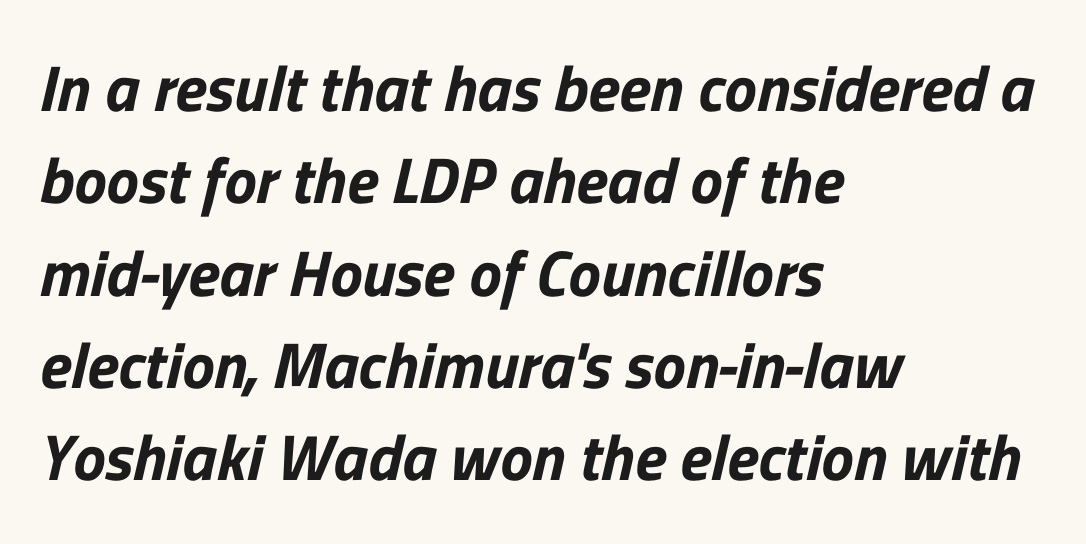
The image shows 65 px sans-serif type; set left-aligned, normal line spacing (1.42x), normal letter spacing, not underlined; low stroke contrast and a medium x-height.
